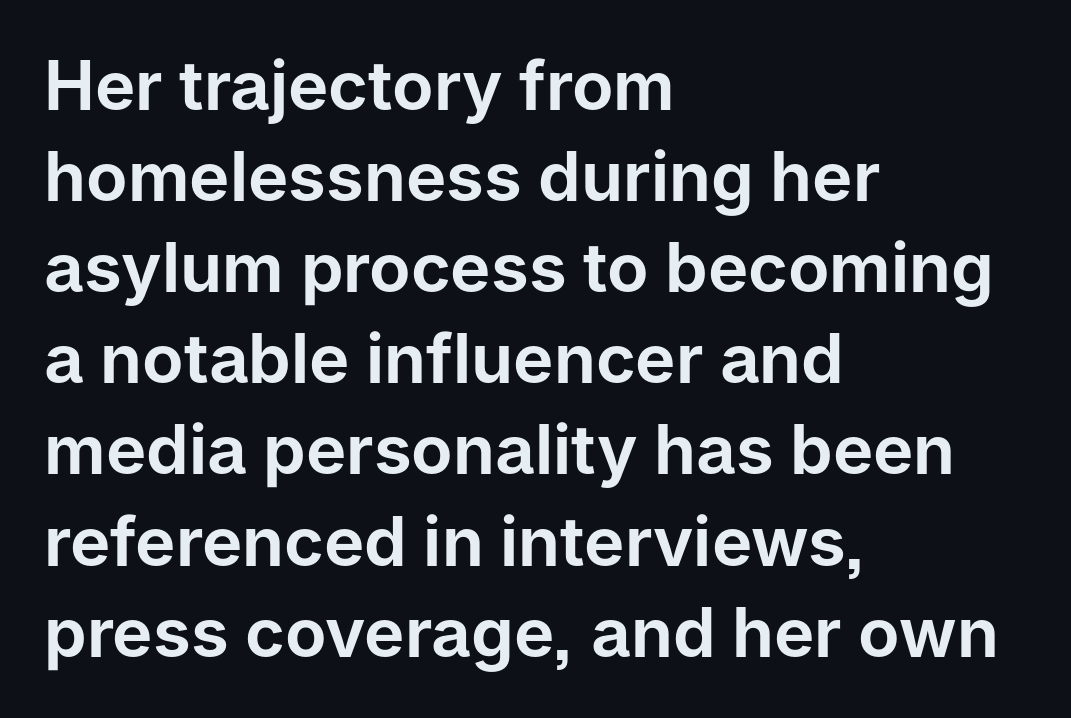
Ascenders rise straight up at ninety degrees. Bare-footed words on every line. Each word holds together tightly as a unit, with standard inter-letter gaps. Varying glyph widths throughout — classic text-font behaviour.
